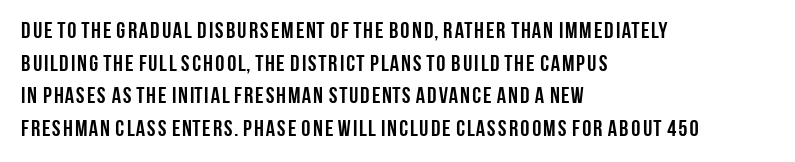
{"italic": "no", "bold": "yes", "underline": "no", "align": "left", "line_spacing": "normal", "line_spacing_ratio": 1.42, "letter_spacing": "normal", "letter_spacing_em": 0.0, "glyph_px": 23}
